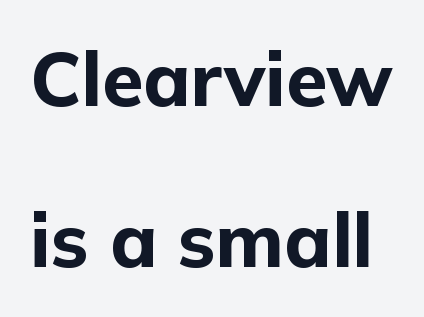
{"serif": "no", "italic": "no", "bold": "yes", "weight": "bold", "width": "normal", "stroke_contrast": "low", "x_height": "medium", "monospaced": "no", "underline": "no", "line_spacing": "loose", "line_spacing_ratio": 2.15, "letter_spacing": "normal", "letter_spacing_em": 0.0, "glyph_px": 75}
